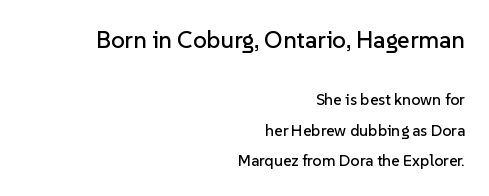
These lines are set flush right with a ragged left edge. Clear beneath every line of the passage. The leading is generous, giving the passage an open texture. The typography opts for an upright posture over an oblique one.
